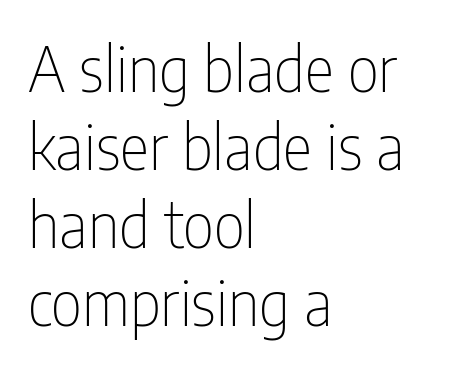
Baseline-to-baseline distance is the conventional proportion of letter height. Each letter keeps its own natural width here, so spacing adapts to shape. The type sits square on the baseline with zero lean. The area under the type is left untouched. Compared with a centered layout, this one pins lines to the left instead.
